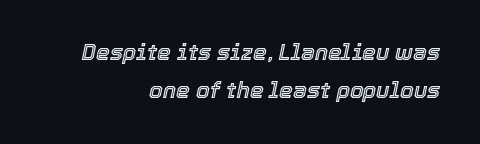
{"italic": "yes", "lean": "right", "slant_degrees": 12, "underline": "no", "align": "right", "line_spacing_ratio": 1.73, "letter_spacing": "normal", "letter_spacing_em": 0.0, "glyph_px": 22}
